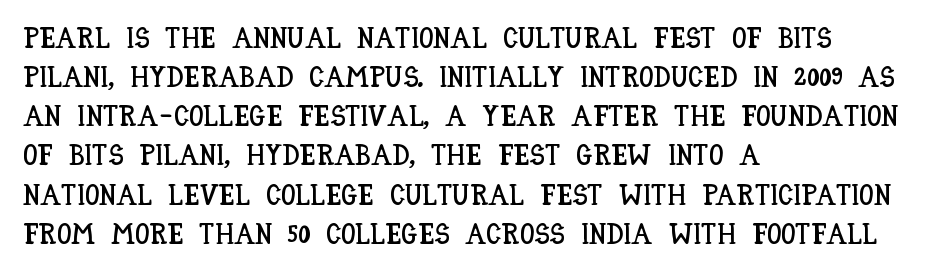
Q: Is the text italic (slanted)? A: No, it is upright.
Q: Is the text underlined? A: No.
Q: How is the paragraph aligned? A: Left-aligned.
Q: Is the spacing between letters normal or unusually wide? A: Normal.
Q: Is the spacing between lines tight, normal or loose? A: Normal.
Q: Width (condensed, normal, or wide)? A: Condensed.
Q: Stroke contrast? A: Low.
Q: x-height? A: Large.
Q: Monospaced? A: No.
